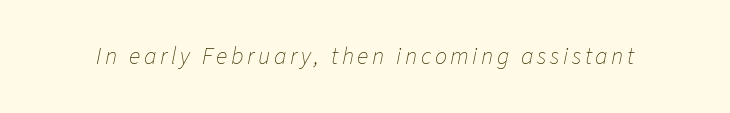
The image shows 24 px text type, italic (leaning right); set not underlined.
